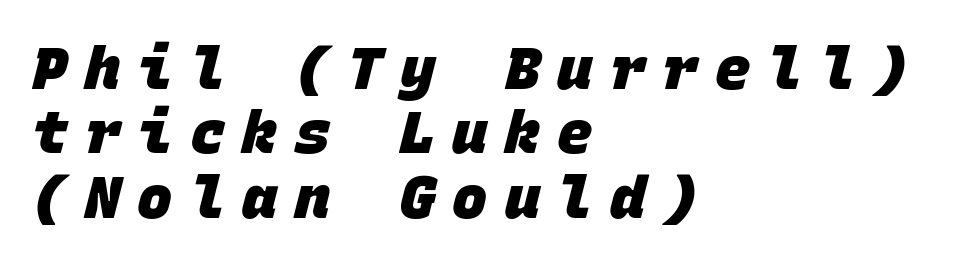
{"serif": "no", "bold": "yes", "weight": "heavy", "width": "normal", "stroke_contrast": "low", "x_height": "large", "monospaced": "yes", "underline": "no", "align": "left", "line_spacing": "tight", "line_spacing_ratio": 1.09, "letter_spacing": "wide", "letter_spacing_em": 0.29, "glyph_px": 59}
